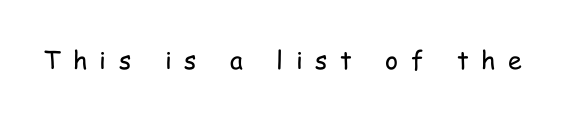
The line texture is sparse and dotted thanks to wide tracking. Glance below the letters and you will spot only blank space. Nothing heavy about these letters — not bold at all. When letters stand straight like this, we call the style roman or upright.
